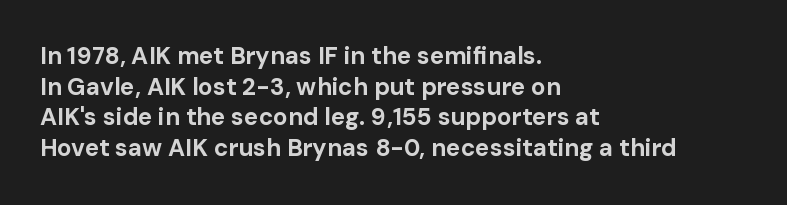
{"italic": "no", "bold": "yes", "underline": "no", "align": "left", "line_spacing": "normal", "line_spacing_ratio": 1.28, "letter_spacing": "normal", "letter_spacing_em": 0.0, "glyph_px": 24}
